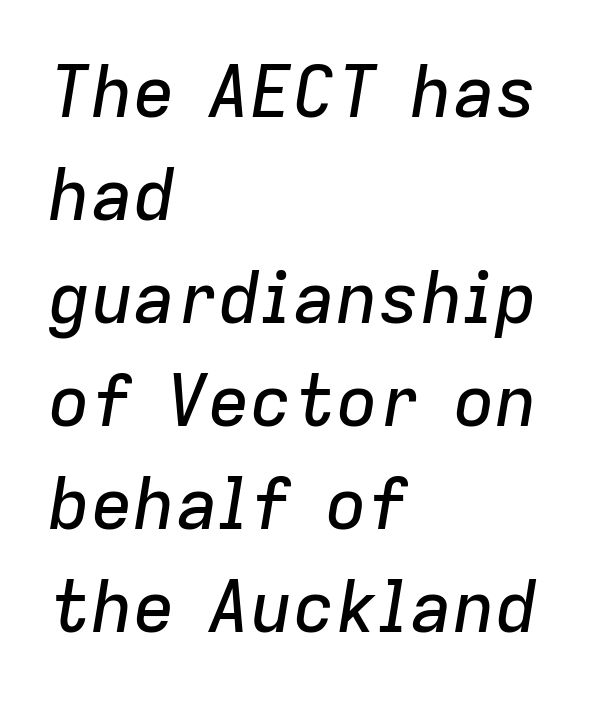
Q: Is the text italic (slanted)? A: Yes, it leans right by about 9 degrees.
Q: Is the text underlined? A: No.
Q: How is the paragraph aligned? A: Left-aligned.
Q: Is the spacing between letters normal or unusually wide? A: Normal.
Q: Is the spacing between lines tight, normal or loose? A: Normal.
Q: Width (condensed, normal, or wide)? A: Normal.
Q: Stroke contrast? A: Low.
Q: x-height? A: Medium.
Q: Monospaced? A: No.
